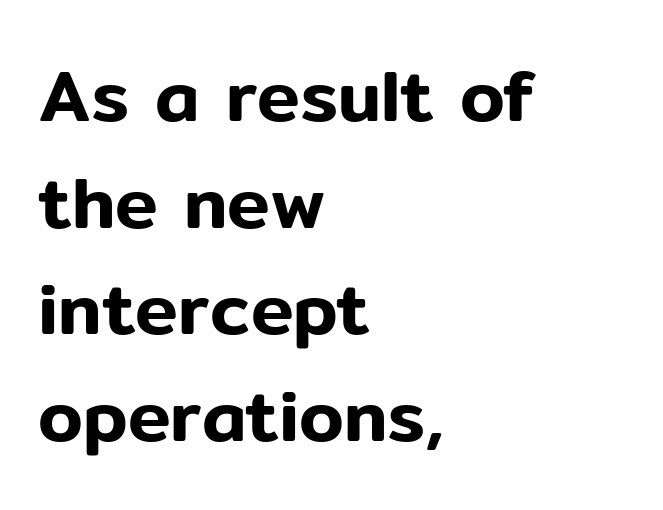
{"serif": "no", "italic": "no", "width": "normal", "stroke_contrast": "low", "x_height": "medium", "monospaced": "no", "underline": "no", "align": "left", "line_spacing": "normal", "line_spacing_ratio": 1.48, "letter_spacing": "normal", "letter_spacing_em": 0.0, "glyph_px": 72}
